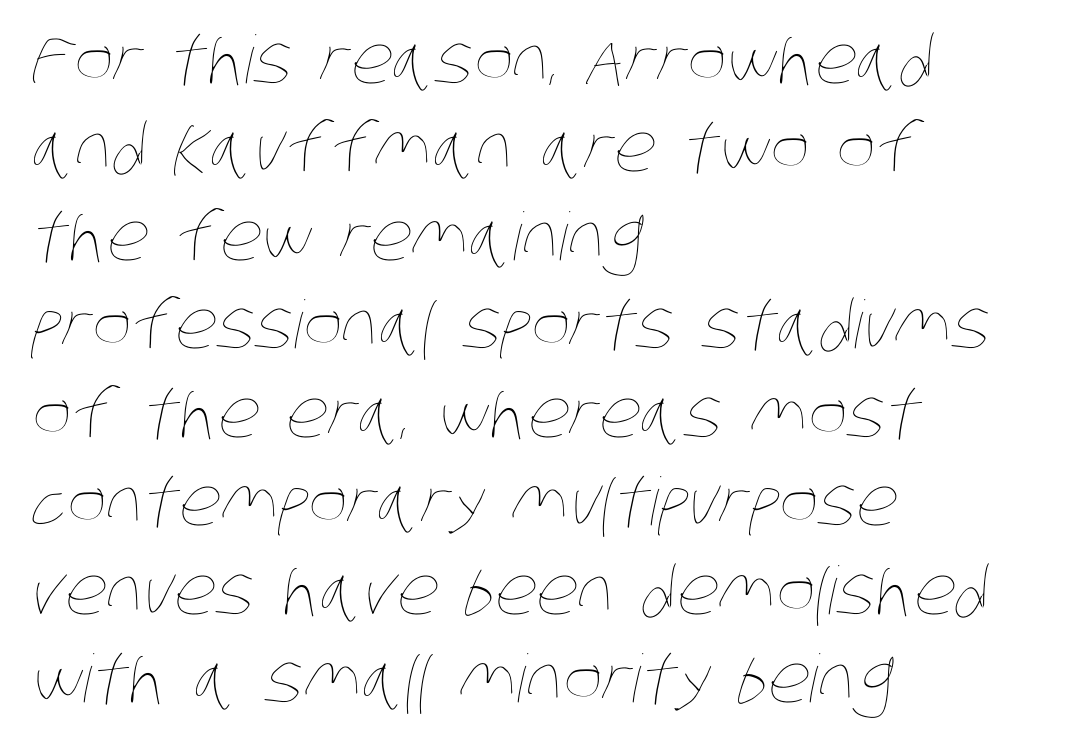
{"bold": "no", "weight": "thin", "width": "condensed", "stroke_contrast": "low", "x_height": "large", "monospaced": "no", "underline": "no", "align": "left", "line_spacing": "normal", "line_spacing_ratio": 1.34, "letter_spacing": "normal", "letter_spacing_em": 0.0, "glyph_px": 66}
